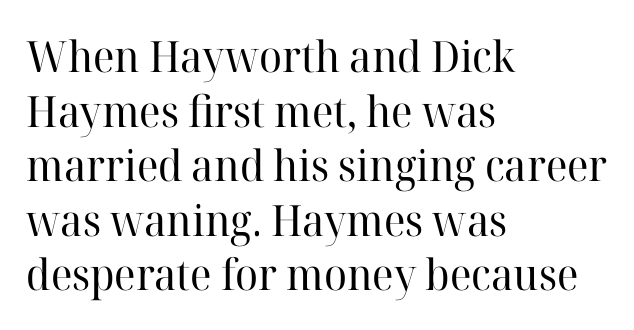
{"serif": "yes", "italic": "no", "bold": "no", "weight": "regular", "width": "normal", "stroke_contrast": "high", "x_height": "medium", "monospaced": "no", "underline": "no", "align": "left", "line_spacing": "normal", "line_spacing_ratio": 1.27, "letter_spacing": "normal", "letter_spacing_em": 0.0, "glyph_px": 43}
